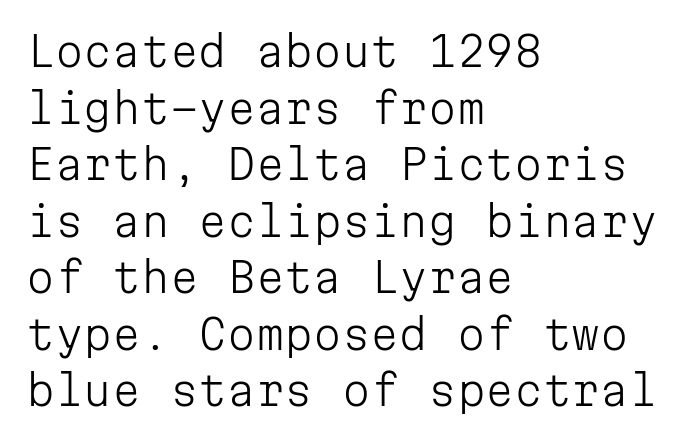
{"serif": "no", "italic": "no", "bold": "no", "weight": "light", "width": "normal", "stroke_contrast": "low", "x_height": "medium", "monospaced": "yes", "underline": "no", "align": "left", "line_spacing": "normal", "line_spacing_ratio": 1.38, "letter_spacing": "normal", "letter_spacing_em": 0.0, "glyph_px": 41}
